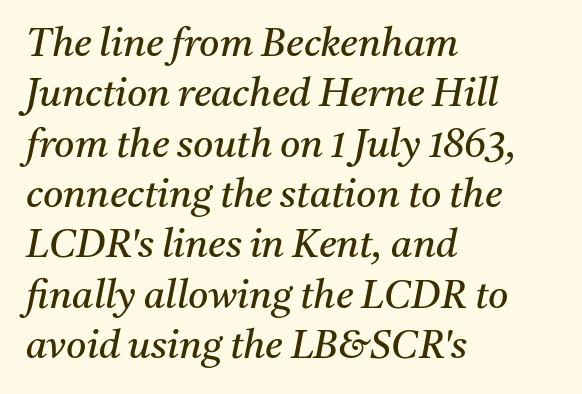
The image shows 39 px regular-weight serif type, italic (leaning right); set left-aligned, normal line spacing (1.29x), normal letter spacing, not underlined; medium stroke contrast and a medium x-height.
